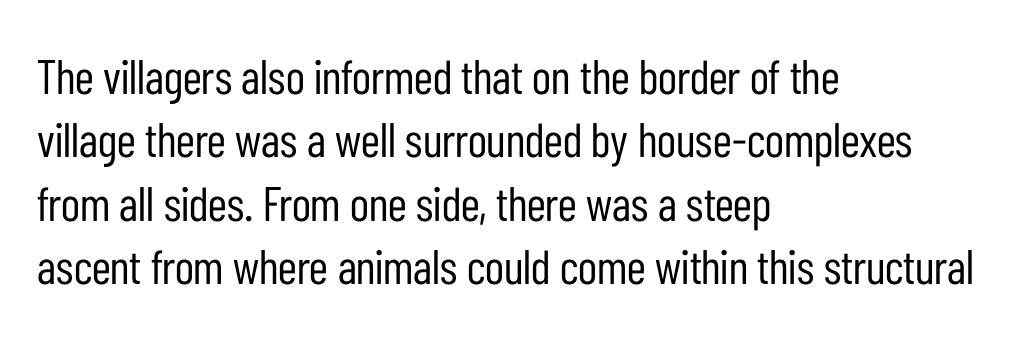
{"serif": "no", "italic": "no", "bold": "no", "weight": "regular", "width": "condensed", "stroke_contrast": "low", "x_height": "medium", "monospaced": "no", "underline": "no", "align": "left", "line_spacing": "normal", "line_spacing_ratio": 1.32, "letter_spacing": "normal", "letter_spacing_em": 0.0, "glyph_px": 48}
